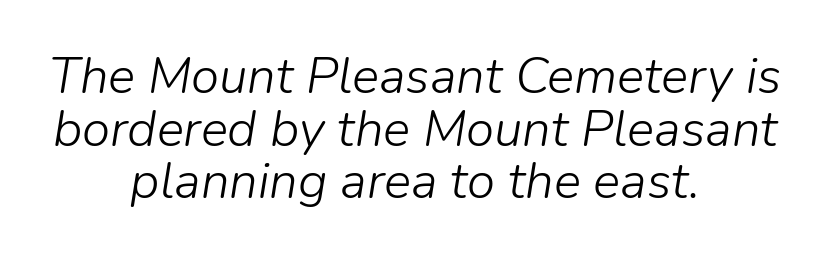
The image shows 51 px light type, italic (leaning right); set centered, tight line spacing (1.03x), normal letter spacing, not underlined; low stroke contrast and a medium x-height.
